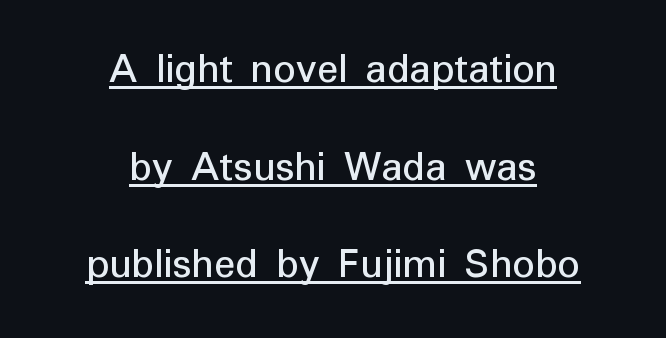
Q: Is the text italic (slanted)? A: No, it is upright.
Q: Is the typeface a serif or a sans-serif typeface? A: Sans-serif.
Q: Is the text underlined? A: Yes.
Q: How is the paragraph aligned? A: Centered.
Q: Is the spacing between letters normal or unusually wide? A: Normal.
Q: Is the spacing between lines tight, normal or loose? A: Loose.
Q: Width (condensed, normal, or wide)? A: Normal.
Q: Stroke contrast? A: Low.
Q: x-height? A: Medium.
Q: Monospaced? A: No.
